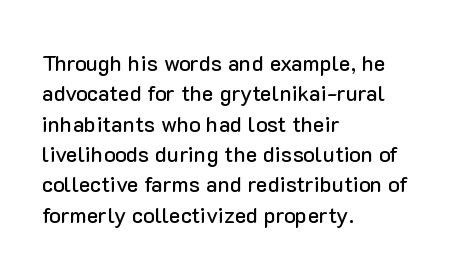
The image shows 22 px text type, upright; set left-aligned, normal line spacing (1.38x), normal letter spacing, not underlined.
